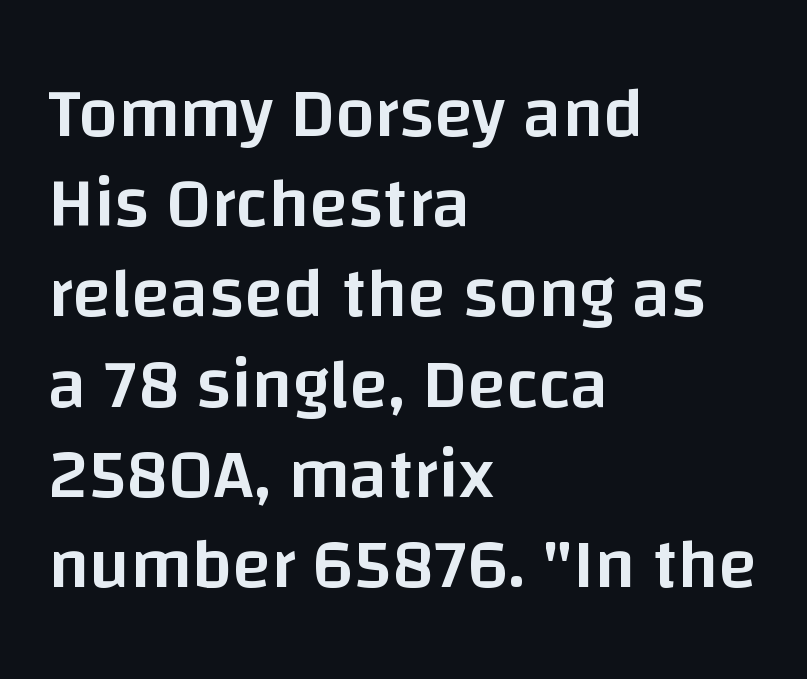
Q: Is the text bold? A: Semi-bold.
Q: Is the text italic (slanted)? A: No, it is upright.
Q: Is the typeface a serif or a sans-serif typeface? A: Sans-serif.
Q: Is the text underlined? A: No.
Q: How is the paragraph aligned? A: Left-aligned.
Q: Is the spacing between letters normal or unusually wide? A: Normal.
Q: Is the spacing between lines tight, normal or loose? A: Normal.
Q: Width (condensed, normal, or wide)? A: Normal.
Q: Stroke contrast? A: Low.
Q: x-height? A: Large.
Q: Monospaced? A: No.
